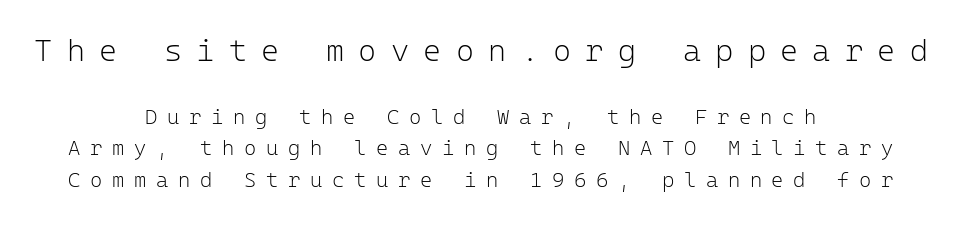
{"serif": "no", "italic": "no", "bold": "no", "weight": "light", "width": "normal", "stroke_contrast": "low", "x_height": "medium", "monospaced": "yes", "underline": "no", "align": "center", "line_spacing": "normal", "line_spacing_ratio": 1.51, "letter_spacing": "wide", "letter_spacing_em": 0.46, "larger_block": "first", "size_ratio": 1.48, "glyph_px": 31}
